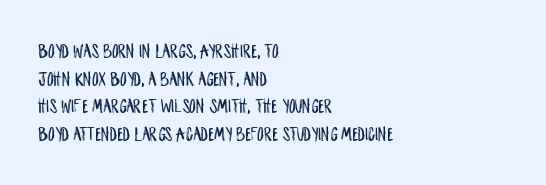
{"italic": "no", "underline": "no", "align": "left", "line_spacing": "normal", "line_spacing_ratio": 1.31, "letter_spacing": "normal", "letter_spacing_em": 0.0, "glyph_px": 21}
